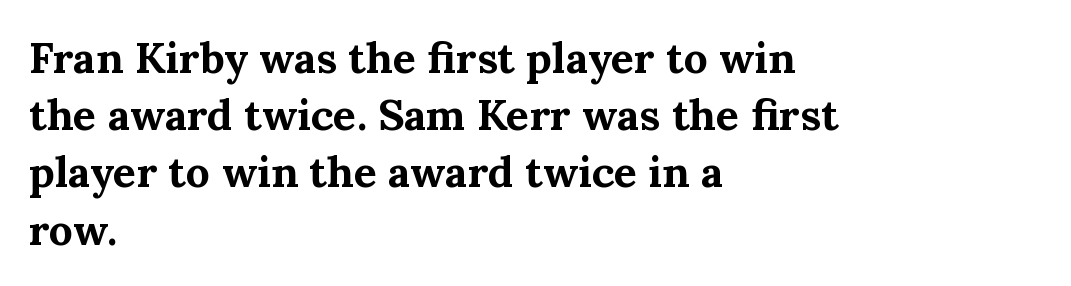
The image shows 43 px bold serif type, upright; set left-aligned, normal line spacing (1.33x), normal letter spacing, not underlined; medium stroke contrast and a medium x-height.
